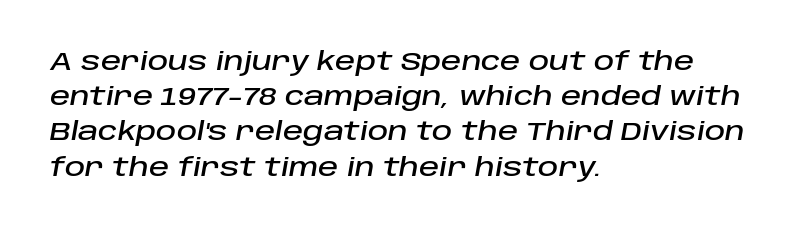
Q: Is the text italic (slanted)? A: Yes, it leans right by about 10 degrees.
Q: Is the text underlined? A: No.
Q: How is the paragraph aligned? A: Left-aligned.
Q: Is the spacing between letters normal or unusually wide? A: Normal.
Q: Is the spacing between lines tight, normal or loose? A: Normal.
